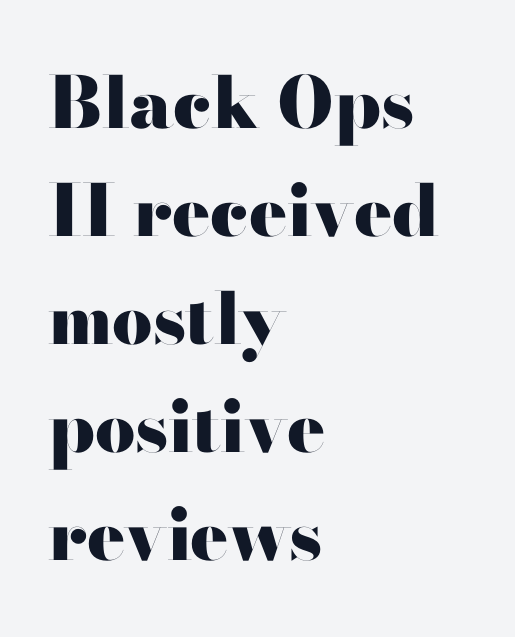
No feet cap the strokes, marking this as sans-serif type. Typographic density is high because the face is bold. A normal amount of white space separates one row of letters from the next. Horizontally, the lines are justified to the leading edge only. A typesetter would call this proportional, since set widths differ per character.
